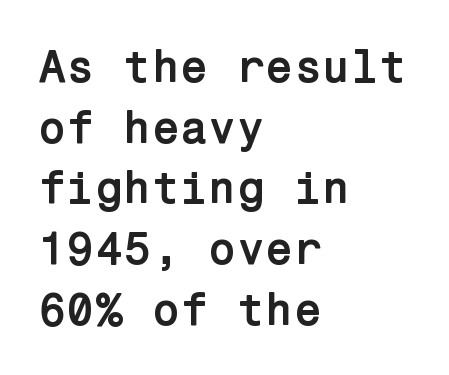
Look at the tracking — it's just the regular setting, nothing added. This rendering features lettering with no underline. Does the leading feel generous? No, just average. Strokes here are thick enough to call this a true bold. Tall strokes in this sample are plumb rather than angled. No feet cap the strokes, marking this as sans-serif type.
